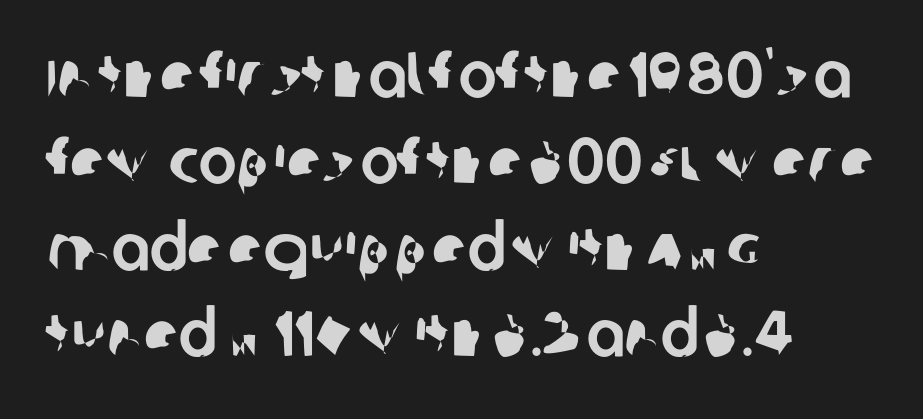
Line beginnings align vertically; line endings do not. The designer went with a sans here, leaving each stem footless. The letters advance in unequal steps, a hallmark of proportional type. What stands out about the letter spacing? Nothing — it is the standard amount.
